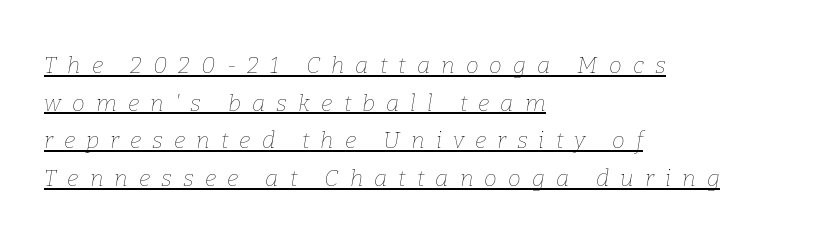
{"italic": "yes", "lean": "right", "slant_degrees": 9, "bold": "no", "underline": "yes", "align": "left", "line_spacing": "normal", "line_spacing_ratio": 1.64, "letter_spacing": "wide", "letter_spacing_em": 0.48, "glyph_px": 23}
